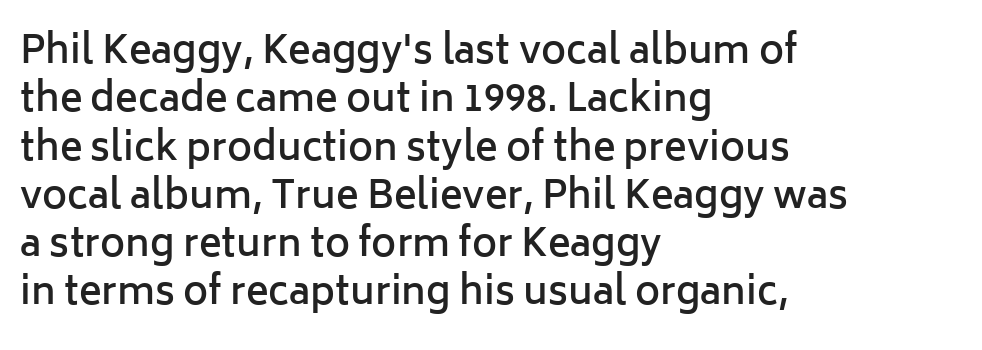
{"serif": "no", "italic": "no", "bold": "semi", "weight": "semibold", "width": "normal", "stroke_contrast": "low", "x_height": "medium", "monospaced": "no", "underline": "no", "align": "left", "line_spacing": "normal", "line_spacing_ratio": 1.27, "letter_spacing": "normal", "letter_spacing_em": 0.0, "glyph_px": 38}
